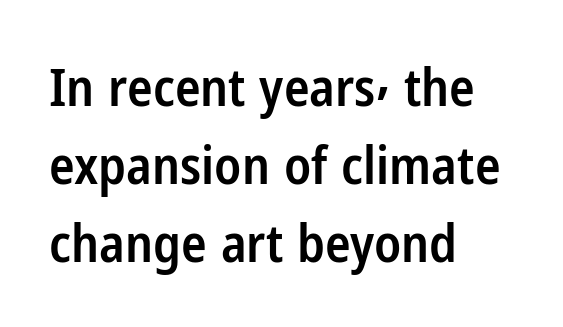
This sample has the flowing, uneven cadence of proportional lettering. What's the leading like? Ordinary, nothing unusual. Descenders hang freely into open space. Observe the ordinary spacing: letters are neighbours, not strangers.
